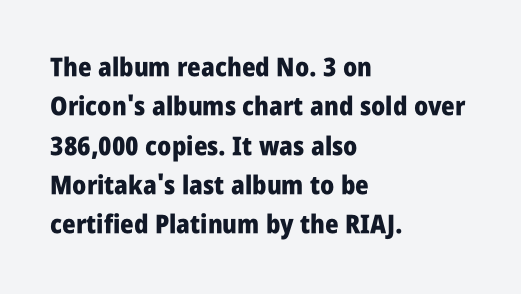
{"italic": "no", "bold": "yes", "underline": "no", "align": "left", "line_spacing": "normal", "line_spacing_ratio": 1.51, "letter_spacing": "normal", "letter_spacing_em": 0.0, "glyph_px": 26}
